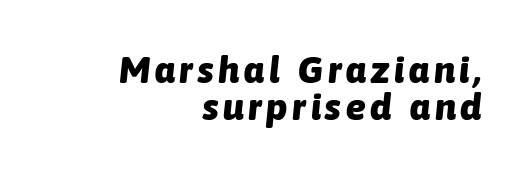
{"italic": "yes", "lean": "right", "slant_degrees": 6, "bold": "yes", "weight": "heavy", "width": "normal", "stroke_contrast": "low", "x_height": "medium", "monospaced": "no", "underline": "no", "align": "right", "line_spacing": "tight", "line_spacing_ratio": 0.99, "glyph_px": 37}
